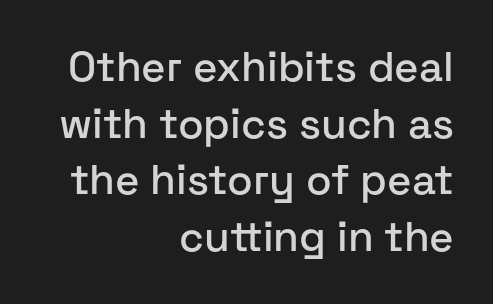
Letters rest on an invisible, unmarked baseline. Think of a printed novel: that variable character pitch is what you see here. Honestly, the row spacing looks completely unremarkable. Italic: no, the glyphs are upright roman. Look at the tracking — it's just the regular setting, nothing added.
